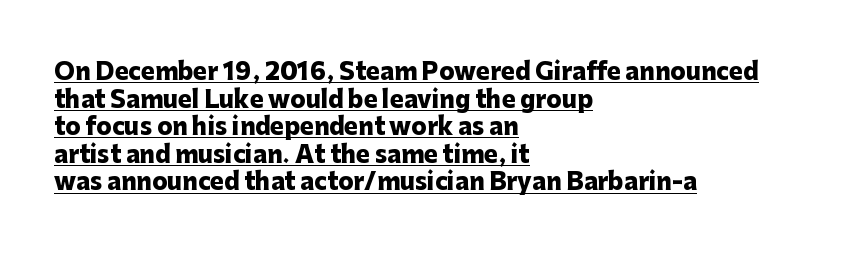
The image shows 23 px bold type, upright; set left-aligned, line spacing 1.2x, normal letter spacing, underlined.
